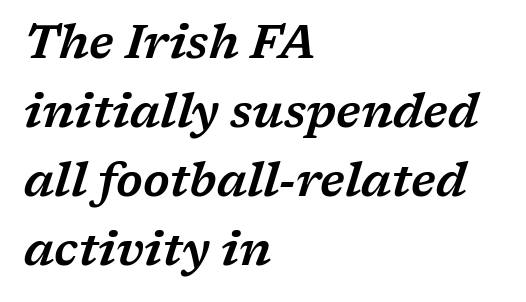
The letters advance in unequal steps, a hallmark of proportional type. The gaps between neighbouring characters are ordinary and unremarkable. The rag falls on the right side of this text block. These lines were composed using italics.
